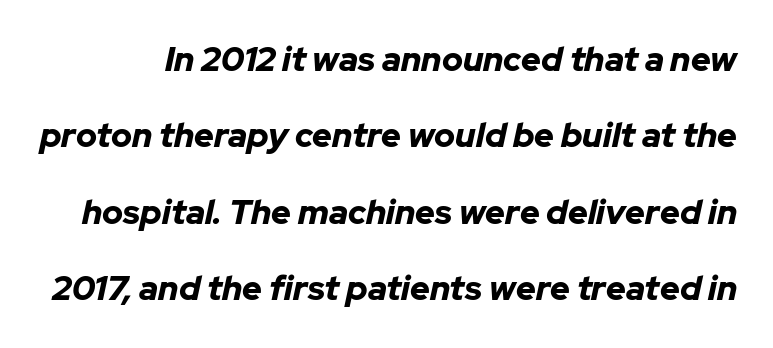
Q: Is the text bold? A: Yes.
Q: Is the text italic (slanted)? A: Yes, it leans right by about 12 degrees.
Q: Is the text underlined? A: No.
Q: Is the spacing between letters normal or unusually wide? A: Normal.
Q: Is the spacing between lines tight, normal or loose? A: Loose.
Q: Width (condensed, normal, or wide)? A: Normal.
Q: Stroke contrast? A: Low.
Q: x-height? A: Medium.
Q: Monospaced? A: No.
